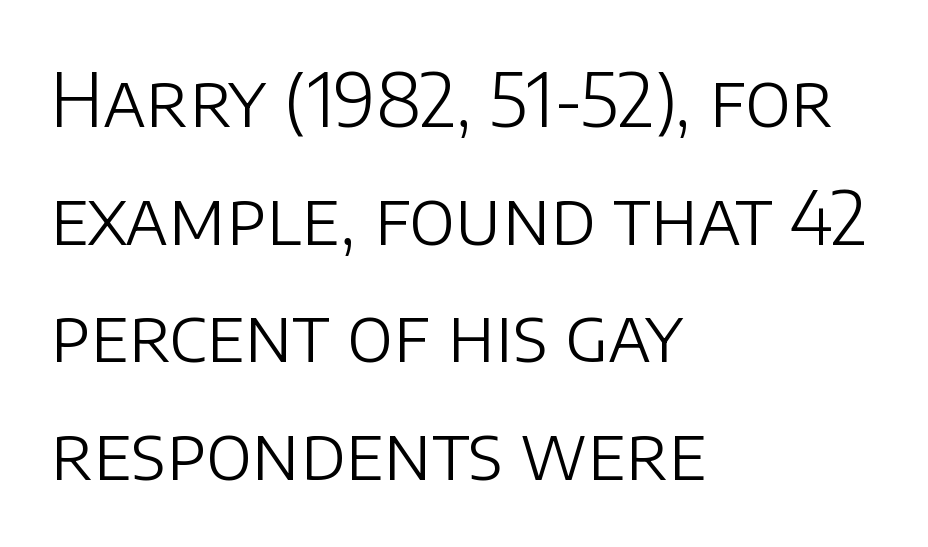
The image shows 74 px light sans-serif type, upright; set left-aligned, normal line spacing (1.59x), normal letter spacing, not underlined; low stroke contrast and a large x-height.
